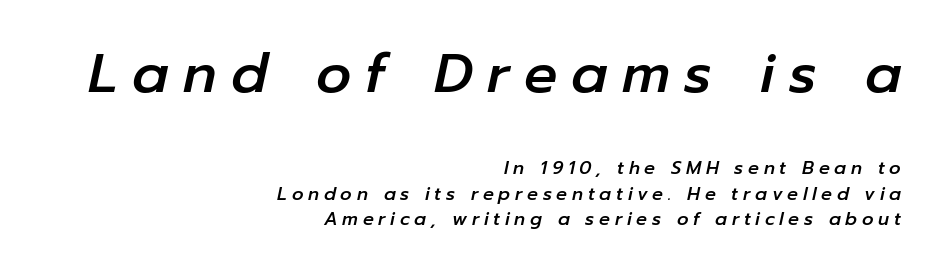
{"italic": "yes", "lean": "right", "slant_degrees": 12, "width": "normal", "stroke_contrast": "low", "x_height": "medium", "monospaced": "no", "underline": "no", "align": "right", "line_spacing": "normal", "line_spacing_ratio": 1.42, "letter_spacing": "wide", "letter_spacing_em": 0.26, "larger_block": "first", "size_ratio": 3.06, "glyph_px": 55}
